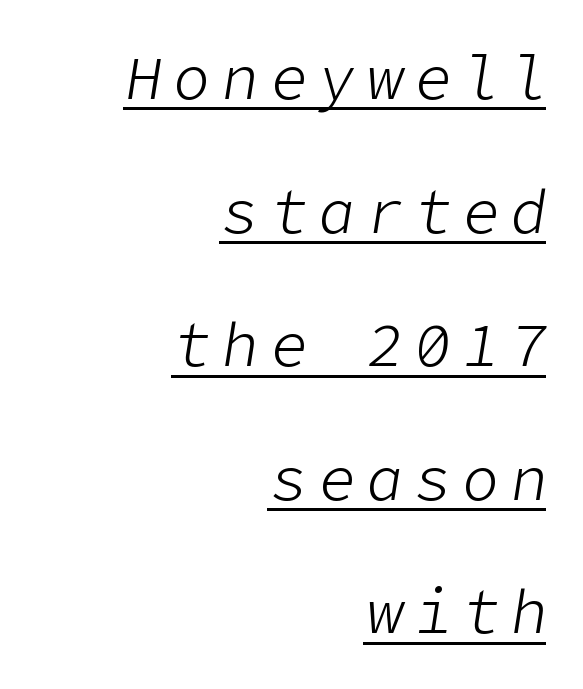
Q: Is the text bold? A: No.
Q: Is the text italic (slanted)? A: Yes, it leans right by about 9 degrees.
Q: Is the text underlined? A: Yes.
Q: How is the paragraph aligned? A: Right-aligned.
Q: Is the spacing between lines tight, normal or loose? A: Loose.
Q: Width (condensed, normal, or wide)? A: Normal.
Q: Stroke contrast? A: Low.
Q: x-height? A: Medium.
